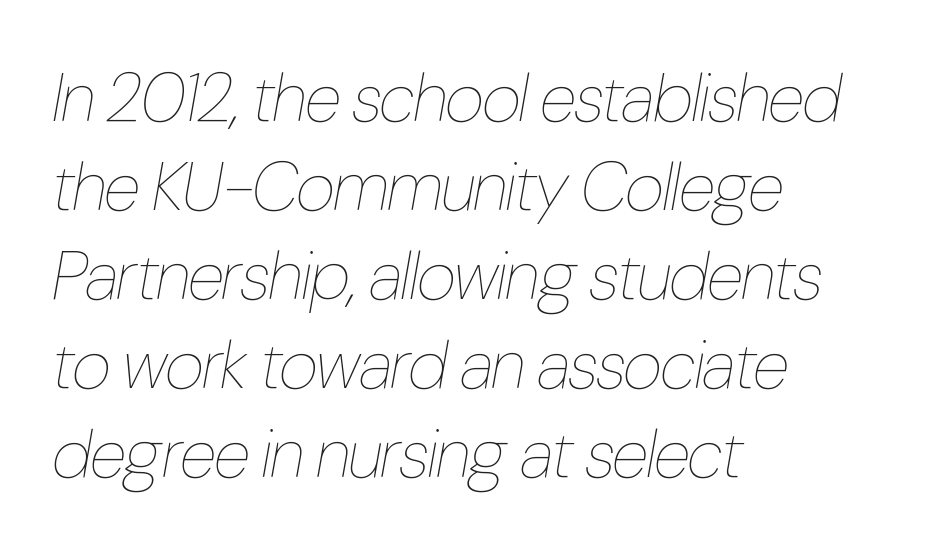
Counters stay open thanks to moderate or lighter strokes. Descenders hang freely into open space. The ragged edge is on the right, which tells us the setting is flush left. A typesetter would call this leading conventional body-copy spacing. In terms of posture, this sample is oblique. Observe the ordinary spacing: letters are neighbours, not strangers.
